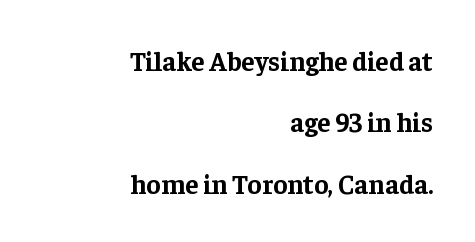
Q: Is the text bold? A: Yes.
Q: Is the text italic (slanted)? A: No, it is upright.
Q: Is the text underlined? A: No.
Q: How is the paragraph aligned? A: Right-aligned.
Q: Is the spacing between letters normal or unusually wide? A: Normal.
Q: Is the spacing between lines tight, normal or loose? A: Loose.
